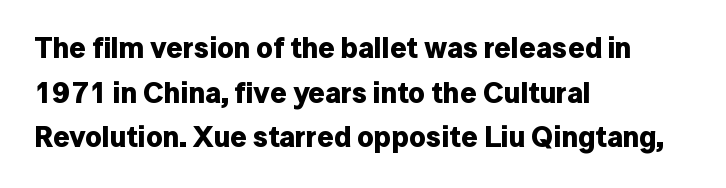
The image shows 29 px bold sans-serif type, upright; set left-aligned, normal line spacing (1.54x), normal letter spacing, not underlined; low stroke contrast and a medium x-height.
